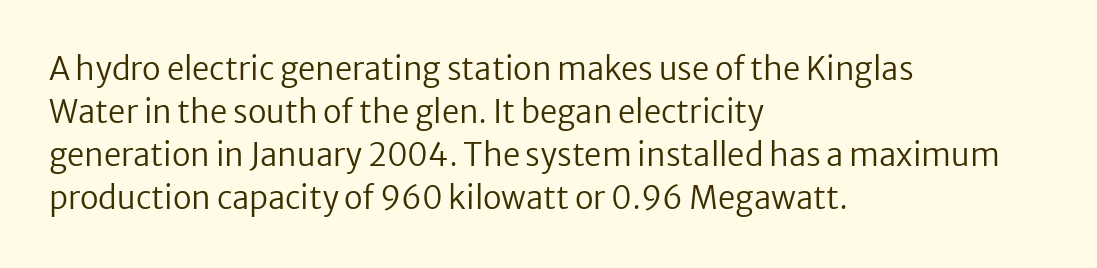
A roman cut, with each character standing at attention. The setting favours the left margin, as ordinary paragraphs usually do. Baseline-to-baseline distance is the conventional proportion of letter height. The type is set solid horizontally, with unmodified tracking. Bare-footed words on every line.
